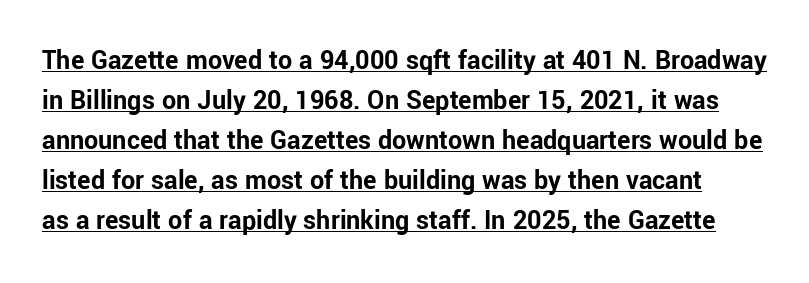
{"serif": "no", "italic": "no", "bold": "yes", "weight": "bold", "width": "normal", "stroke_contrast": "low", "x_height": "medium", "monospaced": "no", "underline": "yes", "line_spacing": "normal", "line_spacing_ratio": 1.43, "letter_spacing": "normal", "letter_spacing_em": 0.0, "glyph_px": 28}
